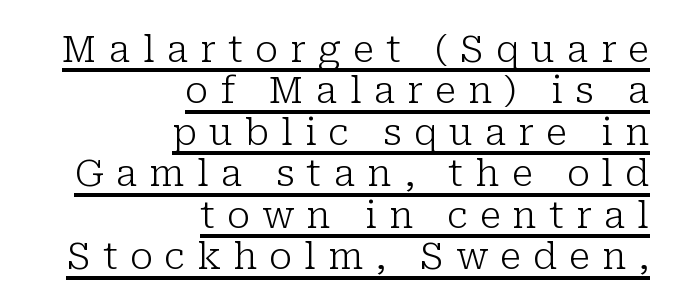
The image shows 37 px light serif type, upright; set right-aligned, tight line spacing (1.12x), unusually wide letter spacing (+0.33 em), underlined; low stroke contrast and a medium x-height.
